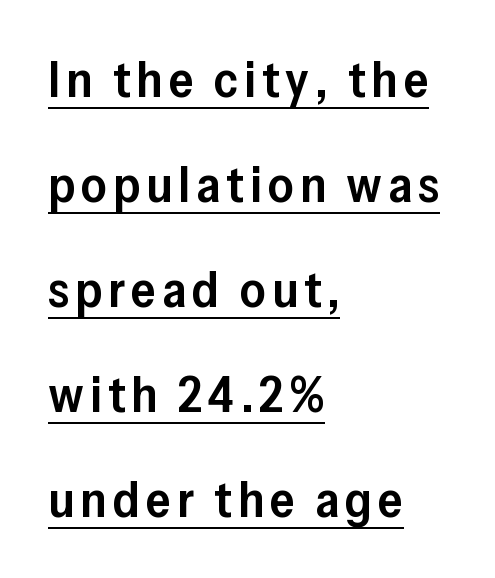
Q: Is the text bold? A: Semi-bold.
Q: Is the text italic (slanted)? A: No, it is upright.
Q: Is the typeface a serif or a sans-serif typeface? A: Sans-serif.
Q: Is the text underlined? A: Yes.
Q: How is the paragraph aligned? A: Left-aligned.
Q: Is the spacing between lines tight, normal or loose? A: Loose.
Q: Width (condensed, normal, or wide)? A: Normal.
Q: Stroke contrast? A: Low.
Q: x-height? A: Medium.
Q: Monospaced? A: No.
